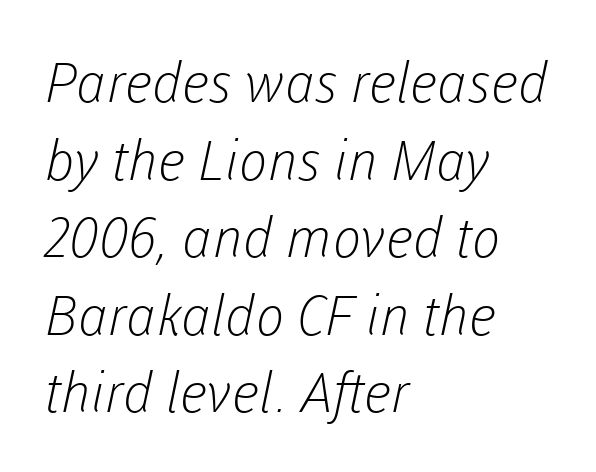
The image shows 55 px light sans-serif type; set left-aligned, normal line spacing (1.41x), normal letter spacing, not underlined; low stroke contrast and a medium x-height.
